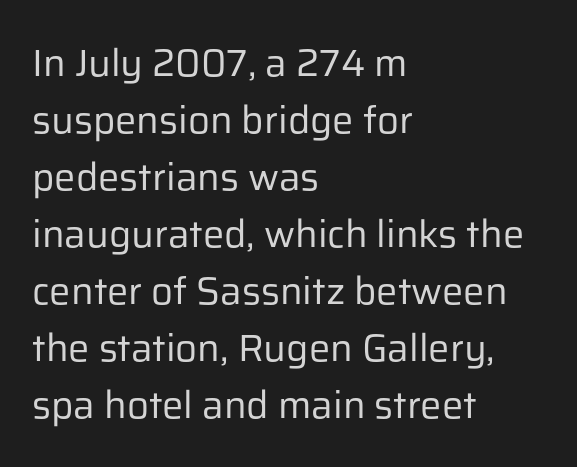
Q: Is the text bold? A: No.
Q: Is the text italic (slanted)? A: No, it is upright.
Q: Is the typeface a serif or a sans-serif typeface? A: Sans-serif.
Q: Is the text underlined? A: No.
Q: How is the paragraph aligned? A: Left-aligned.
Q: Is the spacing between letters normal or unusually wide? A: Normal.
Q: Is the spacing between lines tight, normal or loose? A: Normal.
Q: Width (condensed, normal, or wide)? A: Normal.
Q: Stroke contrast? A: Low.
Q: x-height? A: Medium.
Q: Monospaced? A: No.
